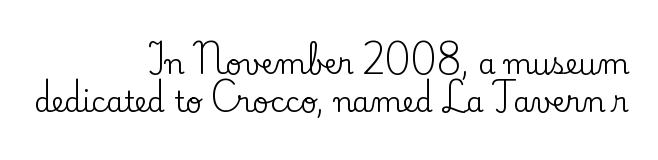
The image shows 28 px serif type, upright; set right-aligned, normal line spacing (1.36x), normal letter spacing, not underlined; low stroke contrast and a small x-height.
